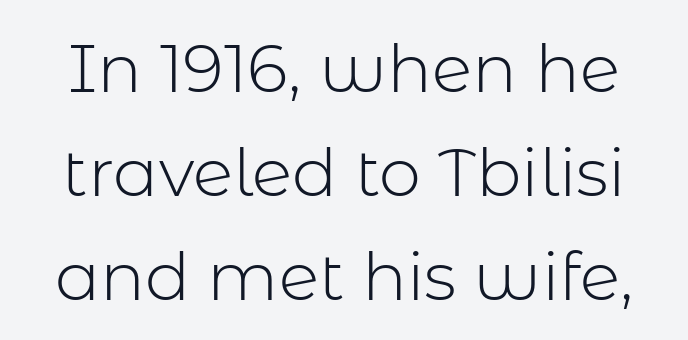
What kind of face is this? One without serifs — a sans. Line spacing here is normal. Vertical strokes here are truly vertical. You could call the tracking neutral — neither tight nor loose.
